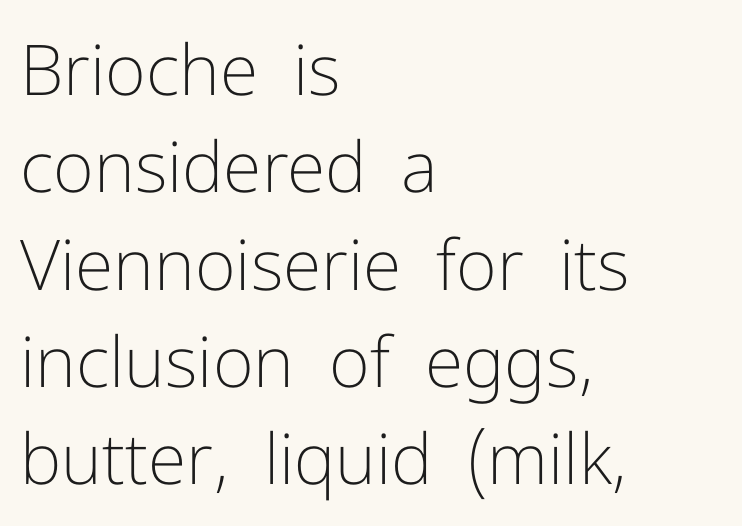
{"serif": "no", "italic": "no", "bold": "no", "weight": "light", "width": "normal", "stroke_contrast": "low", "x_height": "medium", "monospaced": "no", "underline": "no", "align": "left", "line_spacing": "normal", "line_spacing_ratio": 1.39, "letter_spacing": "normal", "letter_spacing_em": 0.0, "glyph_px": 70}
